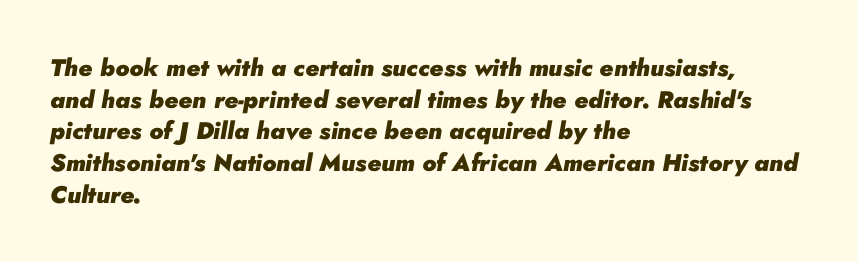
Q: Is the text bold? A: Yes.
Q: Is the text italic (slanted)? A: Yes, it leans right by about 10 degrees.
Q: Is the text underlined? A: No.
Q: How is the paragraph aligned? A: Left-aligned.
Q: Is the spacing between letters normal or unusually wide? A: Normal.
Q: Is the spacing between lines tight, normal or loose? A: Normal.
